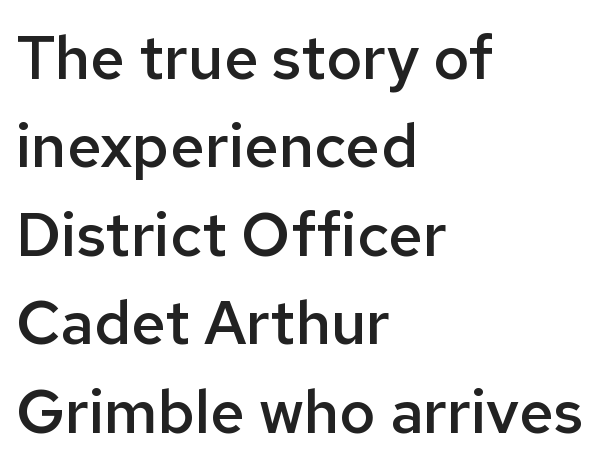
The image shows 61 px semibold sans-serif type, upright; set left-aligned, normal line spacing (1.45x), normal letter spacing, not underlined; low stroke contrast and a medium x-height.
